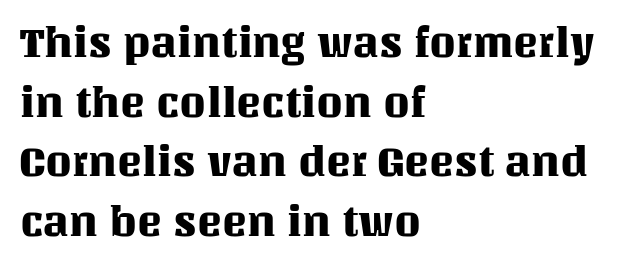
The image shows 42 px text type, upright; set left-aligned, normal line spacing (1.42x), normal letter spacing, not underlined; medium stroke contrast and a large x-height.
